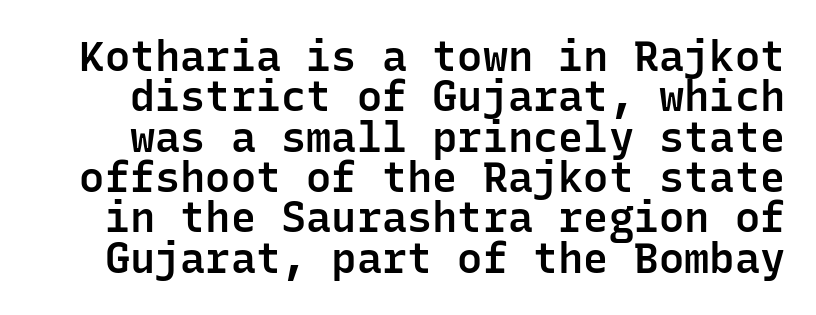
{"serif": "no", "italic": "no", "bold": "semi", "weight": "semibold", "width": "normal", "stroke_contrast": "low", "x_height": "medium", "monospaced": "yes", "underline": "no", "line_spacing": "tight", "line_spacing_ratio": 0.96, "letter_spacing": "normal", "letter_spacing_em": 0.0, "glyph_px": 42}
